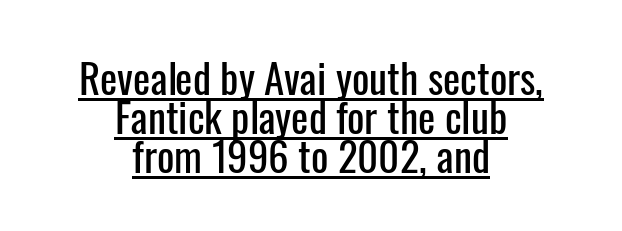
{"serif": "no", "italic": "no", "width": "condensed", "stroke_contrast": "low", "x_height": "medium", "monospaced": "no", "underline": "yes", "align": "center", "line_spacing": "tight", "line_spacing_ratio": 0.95, "letter_spacing": "normal", "letter_spacing_em": 0.0, "glyph_px": 41}
